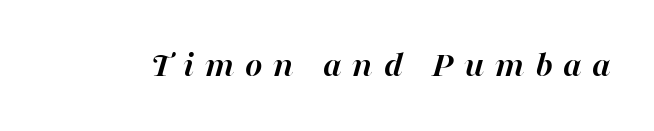
The image shows 37 px semibold type, italic (leaning right); set unusually wide letter spacing (+0.29 em), not underlined; high stroke contrast and a medium x-height.
